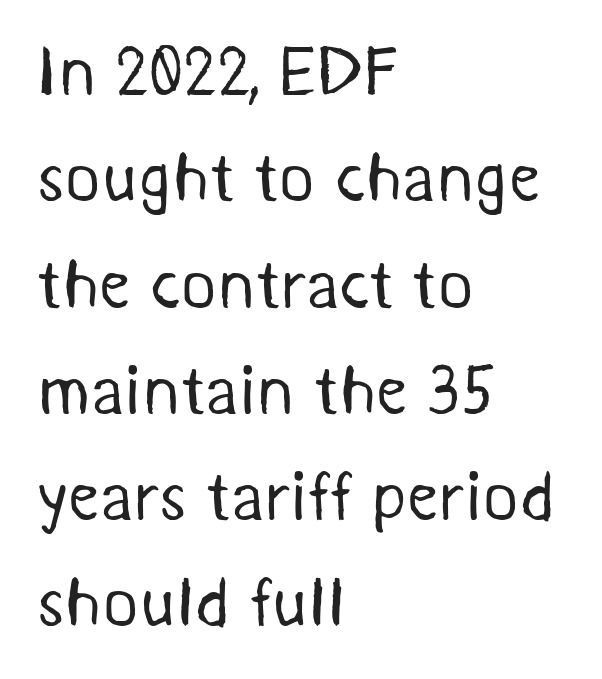
The image shows 69 px regular-weight sans-serif type; set left-aligned, normal line spacing (1.54x), normal letter spacing, not underlined; medium stroke contrast and a medium x-height.
